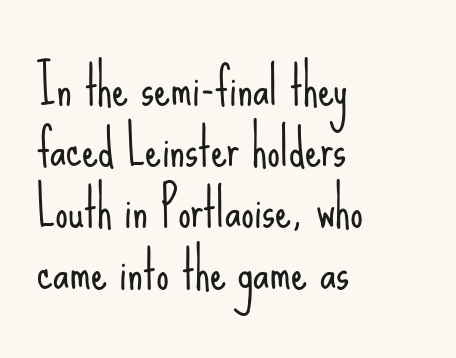
The image shows 51 px light, condensed sans-serif type, upright; set left-aligned, line spacing 1.2x, normal letter spacing, not underlined; low stroke contrast and a small x-height.
